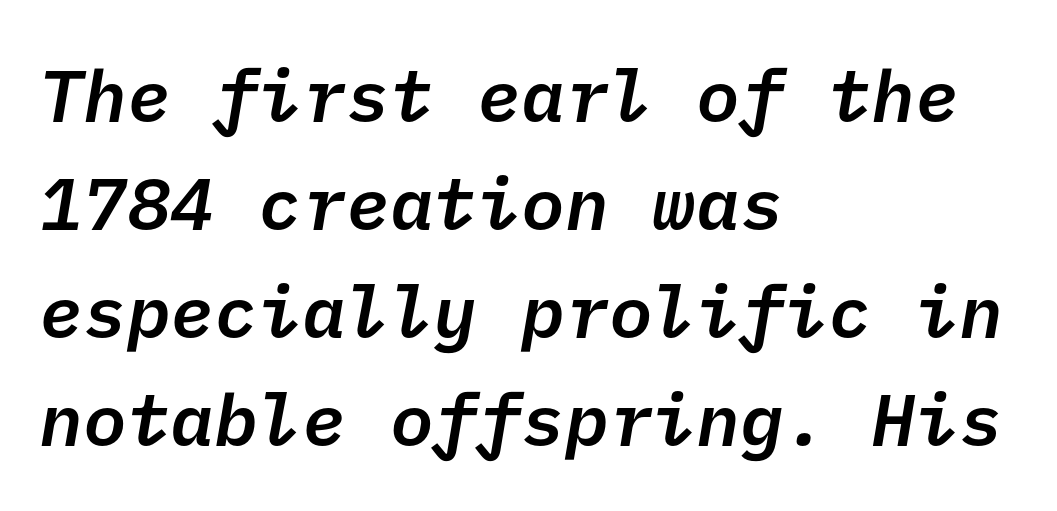
{"serif": "no", "bold": "semi", "weight": "semibold", "width": "normal", "stroke_contrast": "low", "x_height": "medium", "underline": "no", "align": "left", "line_spacing": "normal", "line_spacing_ratio": 1.48, "letter_spacing": "normal", "letter_spacing_em": 0.0, "glyph_px": 73}
